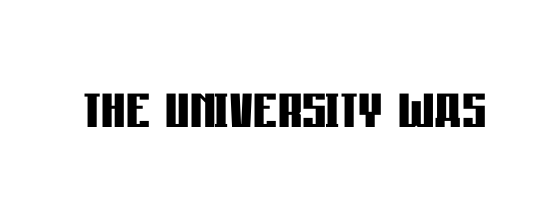
Q: Is the text bold? A: Yes.
Q: Is the text italic (slanted)? A: No, it is upright.
Q: Is the typeface a serif or a sans-serif typeface? A: Sans-serif.
Q: Is the text underlined? A: No.
Q: Is the spacing between letters normal or unusually wide? A: Normal.
Q: Width (condensed, normal, or wide)? A: Condensed.
Q: Stroke contrast? A: Low.
Q: x-height? A: Large.
Q: Monospaced? A: No.
